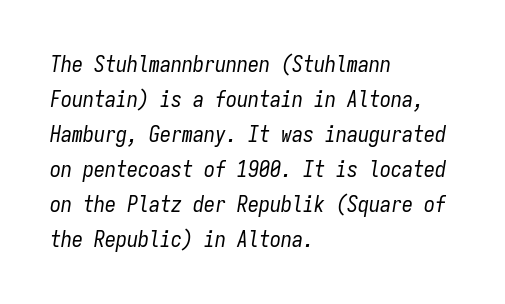
The letters sit at their default tracking, neither squeezed nor spread. Italic? Definitely — the glyphs are oblique. Lines of text with bare space underneath. The font sits on the lighter half of the weight spectrum, regular included. Left-aligned paragraph, ragged on the right.
